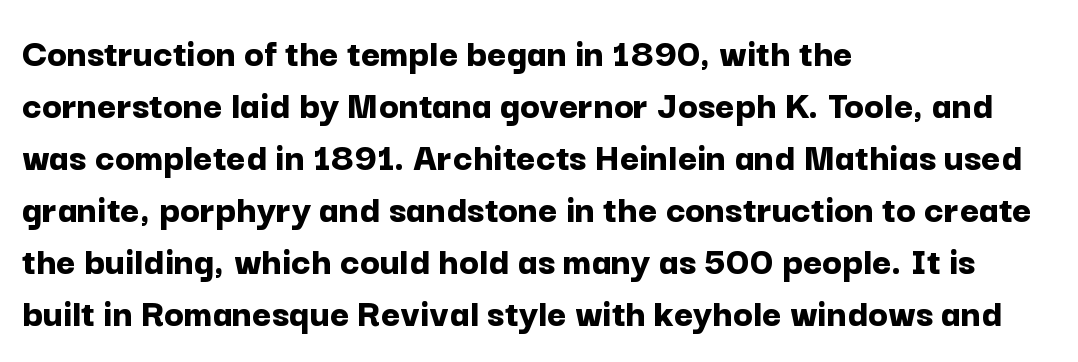
Q: Is the text bold? A: Yes.
Q: Is the text italic (slanted)? A: No, it is upright.
Q: Is the typeface a serif or a sans-serif typeface? A: Sans-serif.
Q: Is the text underlined? A: No.
Q: How is the paragraph aligned? A: Left-aligned.
Q: Is the spacing between letters normal or unusually wide? A: Normal.
Q: Is the spacing between lines tight, normal or loose? A: Normal.
Q: Width (condensed, normal, or wide)? A: Normal.
Q: Stroke contrast? A: Low.
Q: x-height? A: Medium.
Q: Monospaced? A: No.
